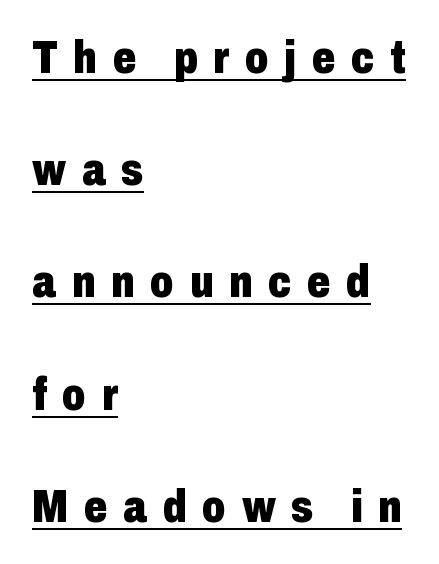
{"serif": "no", "italic": "no", "bold": "yes", "weight": "heavy", "width": "condensed", "stroke_contrast": "low", "x_height": "medium", "monospaced": "no", "underline": "yes", "align": "left", "line_spacing": "loose", "line_spacing_ratio": 2.44, "letter_spacing": "wide", "letter_spacing_em": 0.34, "glyph_px": 46}
